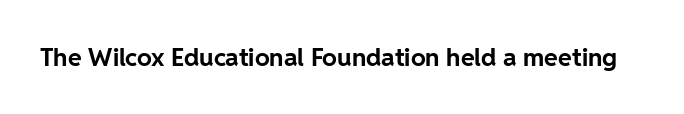
The image shows 25 px bold type, upright; set normal letter spacing, not underlined.
